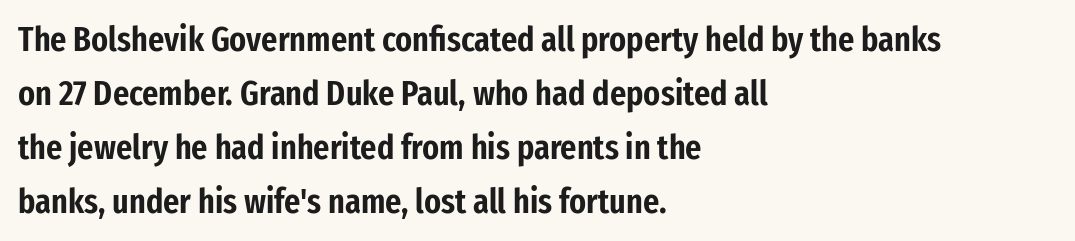
The image shows 35 px condensed sans-serif type, upright; set left-aligned, normal line spacing (1.54x), normal letter spacing, not underlined; low stroke contrast and a medium x-height.
